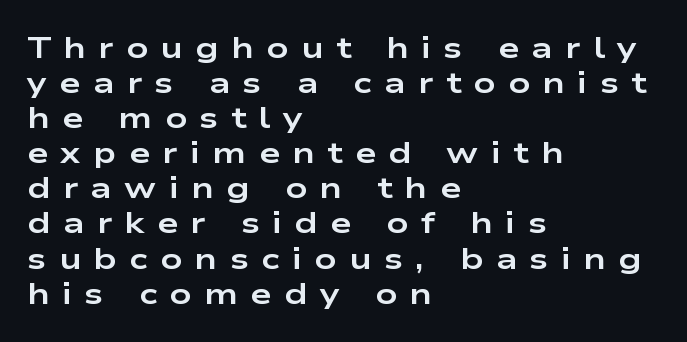
Q: Is the text bold? A: Yes.
Q: Is the text italic (slanted)? A: No, it is upright.
Q: Is the typeface a serif or a sans-serif typeface? A: Sans-serif.
Q: Is the text underlined? A: No.
Q: How is the paragraph aligned? A: Left-aligned.
Q: Is the spacing between letters normal or unusually wide? A: Unusually wide.
Q: Width (condensed, normal, or wide)? A: Wide.
Q: Stroke contrast? A: Low.
Q: x-height? A: Medium.
Q: Monospaced? A: No.
